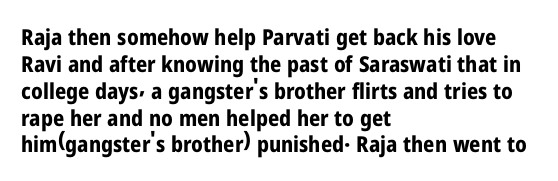
Q: Is the text bold? A: Yes.
Q: Is the text italic (slanted)? A: No, it is upright.
Q: Is the text underlined? A: No.
Q: How is the paragraph aligned? A: Left-aligned.
Q: Is the spacing between letters normal or unusually wide? A: Normal.
